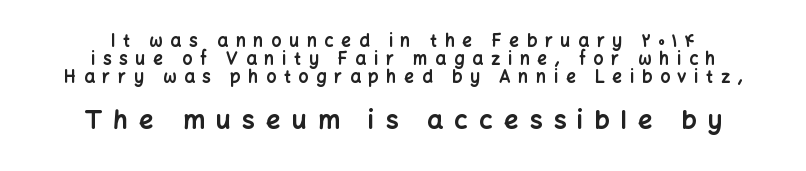
Q: Is the text bold? A: Yes.
Q: Is the text italic (slanted)? A: No, it is upright.
Q: Is the text underlined? A: No.
Q: How is the paragraph aligned? A: Centered.
Q: Is the spacing between letters normal or unusually wide? A: Unusually wide.
Q: Is the spacing between lines tight, normal or loose? A: Tight.
Q: Which block of text is set in a larger size, the first (top) or the second (bottom)? A: The second (bottom) one.
